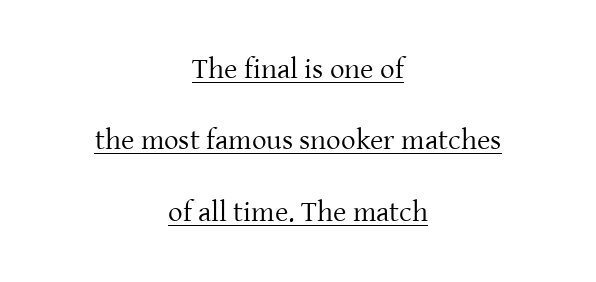
This is serif lettering, the kind often seen in printed books. In CSS terms this would be text-align: center. Inter-character spacing is left at the font's built-in metrics. You can tell it's not italic because the verticals are truly vertical. Heft: none added — not bold. How would I describe the line gaps? Wide and relaxed.
